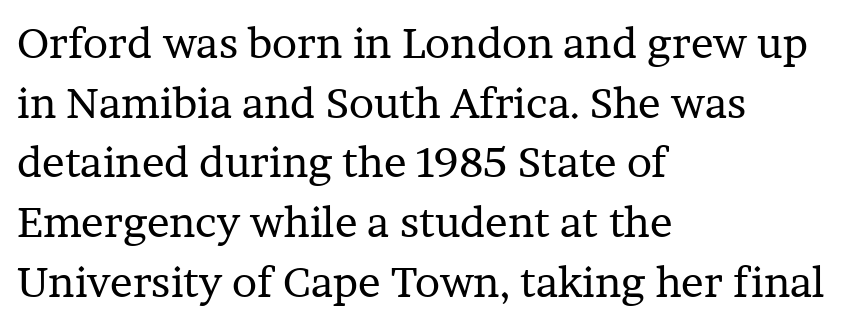
The image shows 42 px regular-weight serif type, upright; set left-aligned, normal line spacing (1.42x), normal letter spacing, not underlined; low stroke contrast and a medium x-height.
